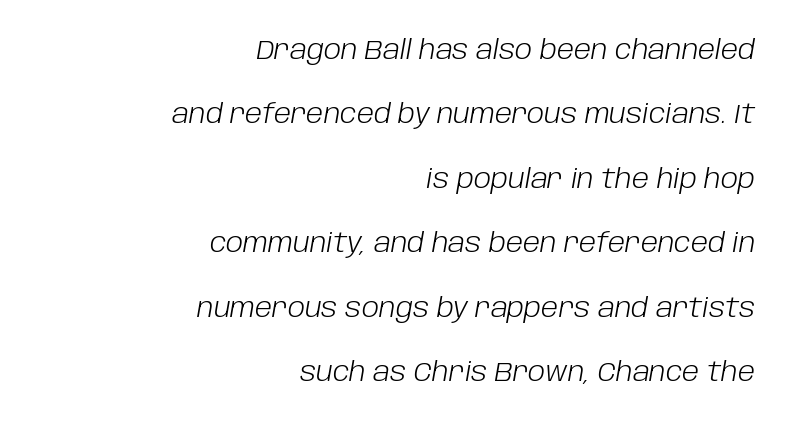
The image shows 26 px text type, italic (leaning right); set right-aligned, loose line spacing (2.48x), normal letter spacing, not underlined.
